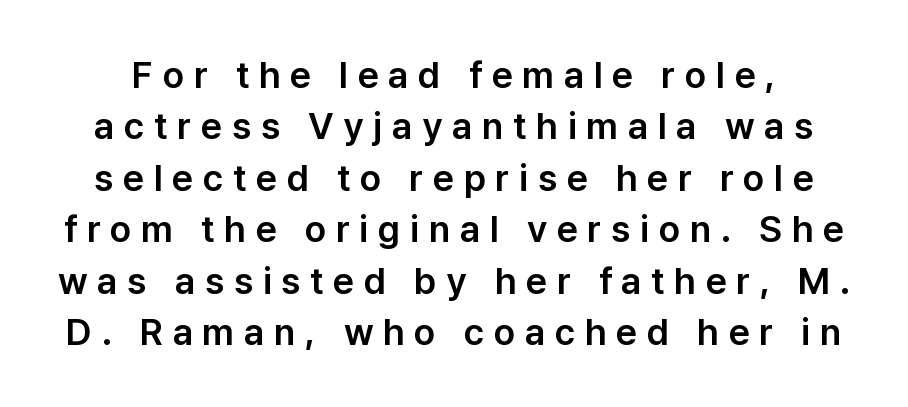
The image shows 37 px sans-serif type, upright; set normal line spacing (1.39x), unusually wide letter spacing (+0.26 em), not underlined; low stroke contrast and a medium x-height.
